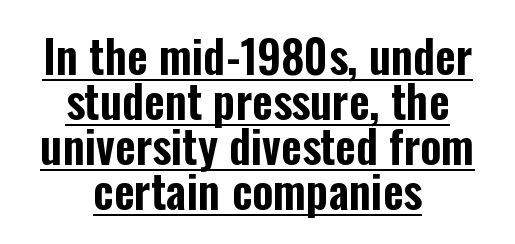
{"serif": "no", "italic": "no", "width": "condensed", "stroke_contrast": "low", "x_height": "medium", "monospaced": "no", "underline": "yes", "align": "center", "line_spacing": "tight", "line_spacing_ratio": 1.0, "letter_spacing": "normal", "letter_spacing_em": 0.0, "glyph_px": 45}
